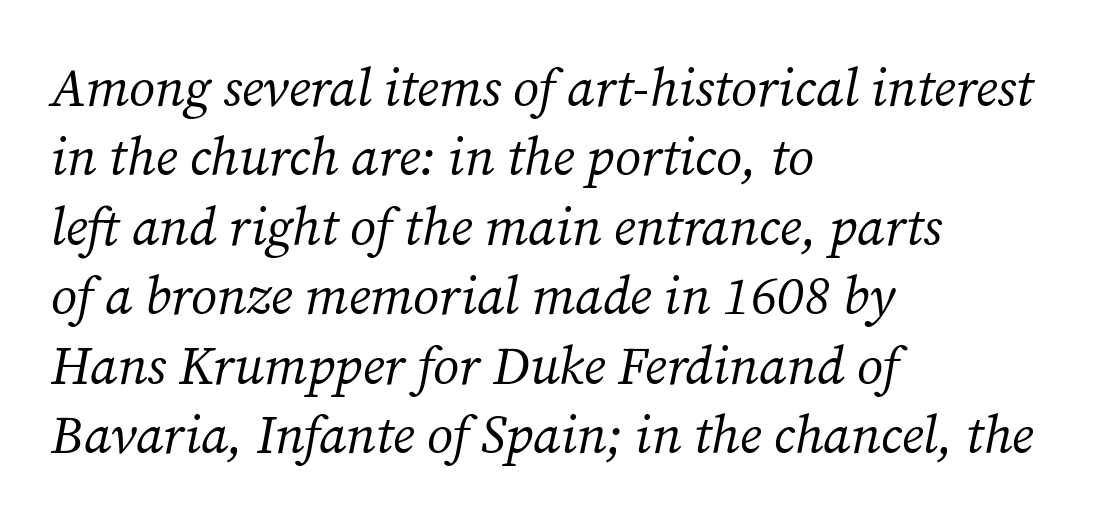
{"serif": "yes", "italic": "yes", "lean": "right", "slant_degrees": 12, "bold": "no", "weight": "regular", "width": "normal", "stroke_contrast": "medium", "x_height": "medium", "monospaced": "no", "underline": "no", "align": "left", "line_spacing": "normal", "line_spacing_ratio": 1.31, "letter_spacing": "normal", "letter_spacing_em": 0.0, "glyph_px": 53}
